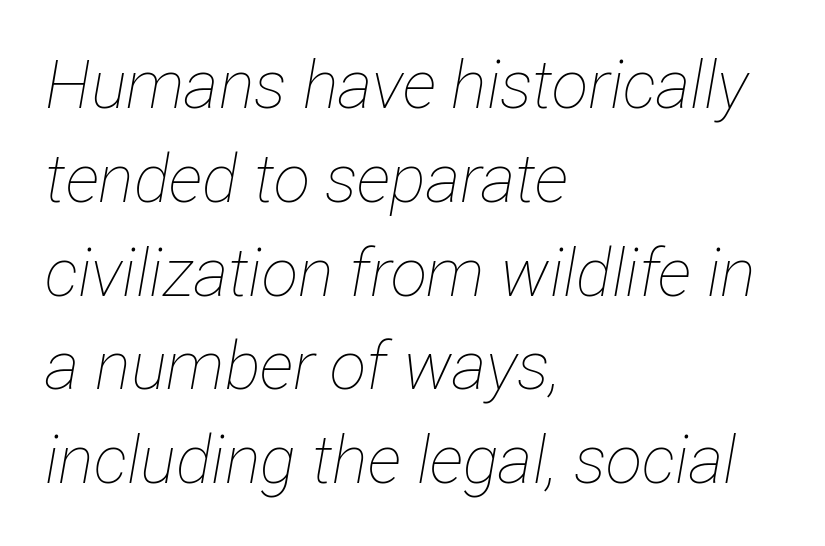
The image shows 67 px thin, condensed type, italic (leaning right); set left-aligned, normal line spacing (1.4x), normal letter spacing, not underlined; low stroke contrast and a medium x-height.
